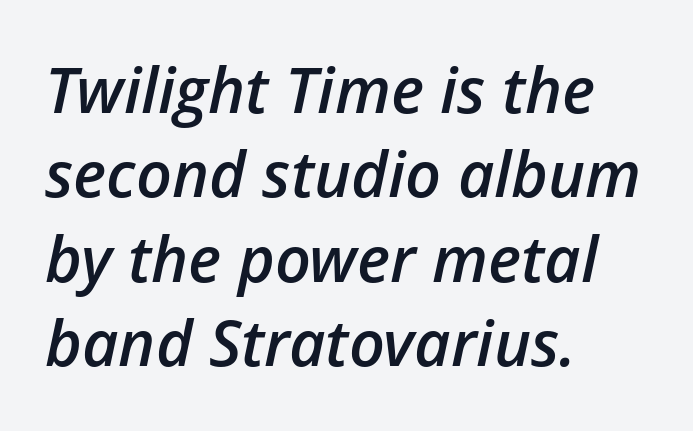
One-word summary of the alignment: left. Is the type slanted? Yes — the strokes lean at a clear angle. The strip under each line holds only bare page. On the weight axis this lands at semibold, roughly 600. Students, note that the glyphs here touch the page at normal intervals. The passage shown is typed in a proportional face where columns would drift.
